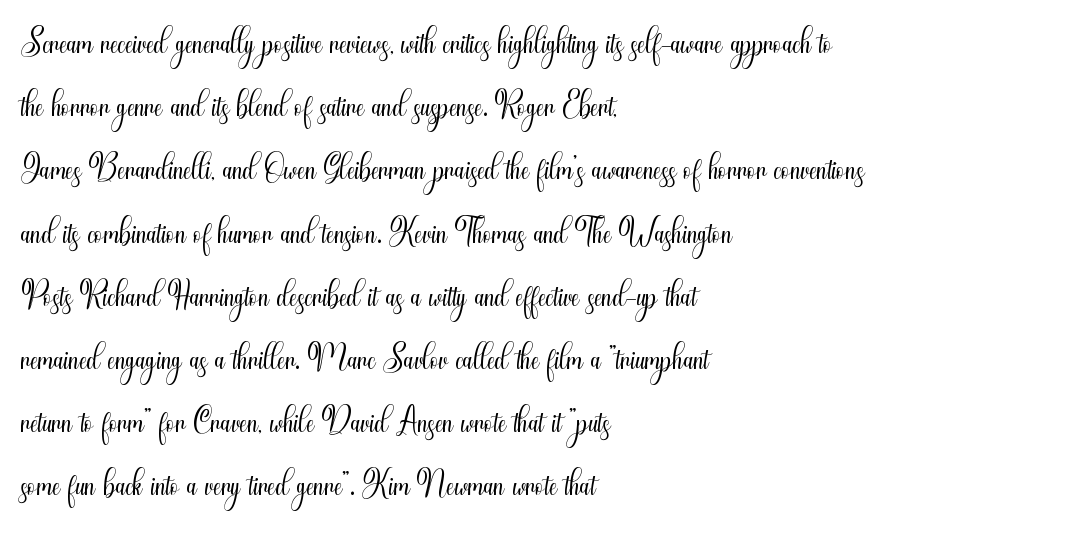
The image shows 49 px light, condensed sans-serif type; set left-aligned, normal line spacing (1.29x), normal letter spacing, not underlined; medium stroke contrast and a small x-height.
